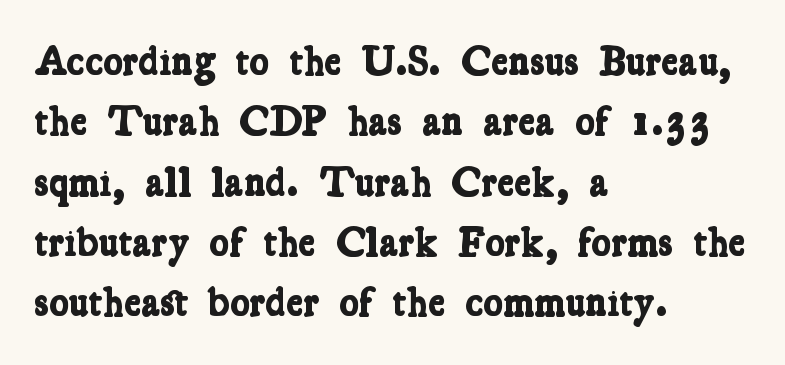
{"serif": "yes", "bold": "yes", "weight": "bold", "width": "condensed", "stroke_contrast": "low", "x_height": "medium", "monospaced": "no", "underline": "no", "align": "left", "line_spacing": "normal", "line_spacing_ratio": 1.47, "letter_spacing": "normal", "letter_spacing_em": 0.0, "glyph_px": 41}
